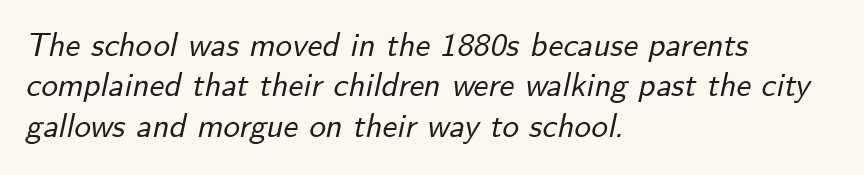
{"italic": "yes", "lean": "right", "slant_degrees": 12, "width": "normal", "stroke_contrast": "low", "x_height": "small", "monospaced": "no", "underline": "no", "align": "left", "line_spacing_ratio": 1.22, "letter_spacing": "normal", "letter_spacing_em": 0.0, "glyph_px": 33}
